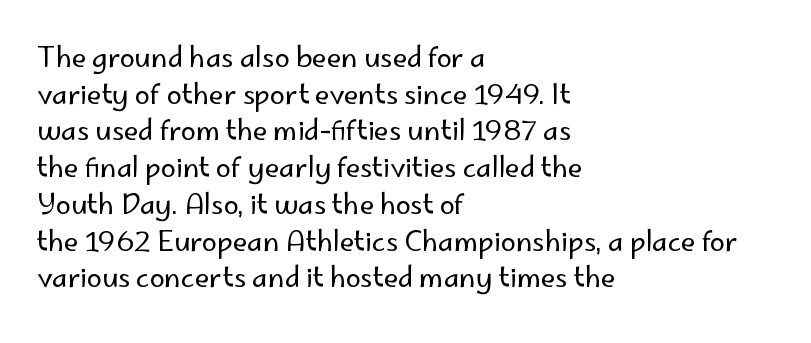
The image shows 27 px text type, upright; set left-aligned, normal line spacing (1.36x), normal letter spacing, not underlined.
